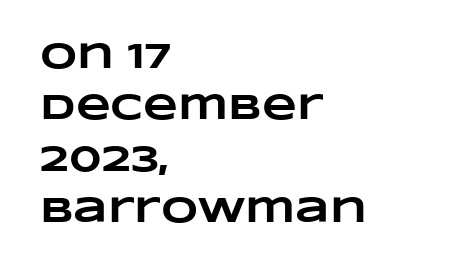
The image shows 36 px heavy, wide type; set left-aligned, normal line spacing (1.43x), normal letter spacing, not underlined; low stroke contrast and a large x-height.
